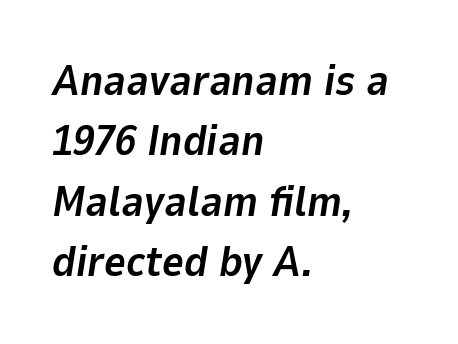
Q: Is the text bold? A: Yes.
Q: Is the text italic (slanted)? A: Yes, it leans right by about 9 degrees.
Q: Is the text underlined? A: No.
Q: How is the paragraph aligned? A: Left-aligned.
Q: Is the spacing between letters normal or unusually wide? A: Normal.
Q: Is the spacing between lines tight, normal or loose? A: Normal.
Q: Width (condensed, normal, or wide)? A: Normal.
Q: Stroke contrast? A: Low.
Q: x-height? A: Medium.
Q: Monospaced? A: No.
